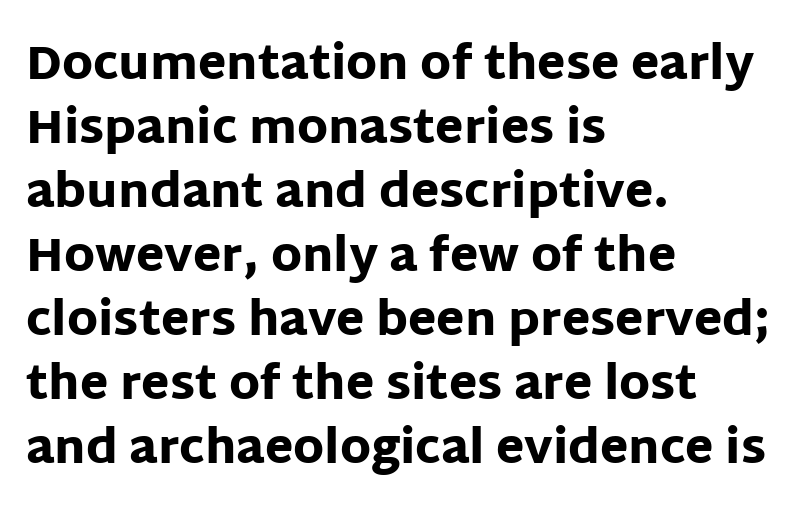
A typesetter would mark this as roman, not italic. Nobody touched the tracking dial on this one. Each line starts at the same left margin while the right side varies. Look at the stroke-to-counter ratio: heavy, a bold.
